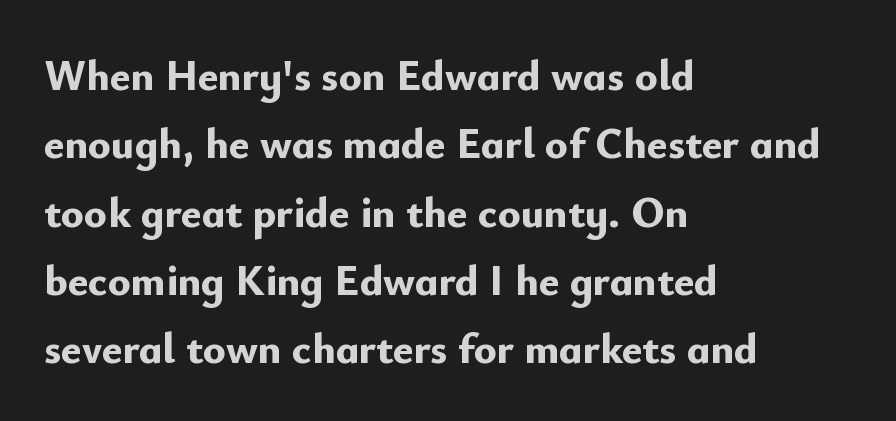
Q: Is the text bold? A: Yes.
Q: Is the text italic (slanted)? A: No, it is upright.
Q: Is the typeface a serif or a sans-serif typeface? A: Sans-serif.
Q: Is the text underlined? A: No.
Q: How is the paragraph aligned? A: Left-aligned.
Q: Is the spacing between letters normal or unusually wide? A: Normal.
Q: Is the spacing between lines tight, normal or loose? A: Normal.
Q: Width (condensed, normal, or wide)? A: Normal.
Q: Stroke contrast? A: Low.
Q: x-height? A: Small.
Q: Monospaced? A: No.
